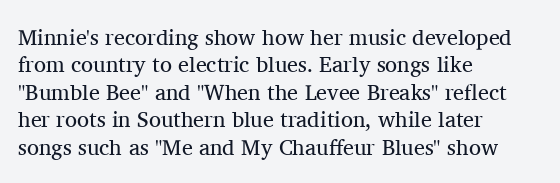
Counters stay open thanks to moderate or lighter strokes. All the whitespace from short lines collects on the right. Normally led — the rows are evenly, conventionally spaced. The glyphs are unaccompanied by any horizontal stroke below them.
